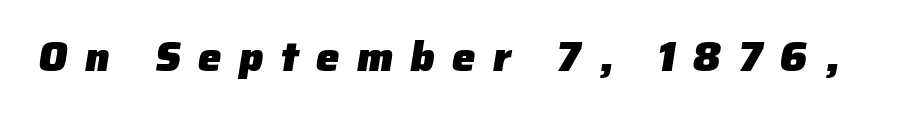
The image shows 42 px heavy sans-serif type; set unusually wide letter spacing (+0.41 em), not underlined; low stroke contrast and a medium x-height.
